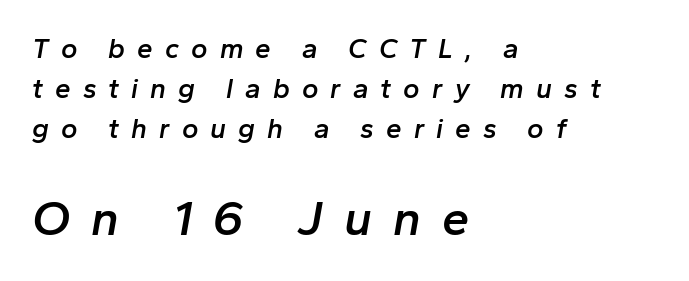
This rendering uses left alignment, leaving the right contour irregular. Tracking value appears strongly positive — letters spread wide. The block of text has a typical density, with ordinary space between rows. There's an unmistakable incline to the writing here. Typographic density is moderately raised because the face is semibold.
